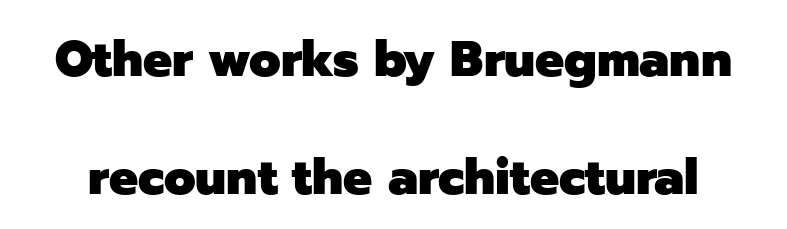
Words appear dense and cohesive because spacing is normal. Only glyphs here, with clear space below each row. This is the regular roman posture of the typeface. Unlike a traditional serif, this face leaves its strokes unadorned.
